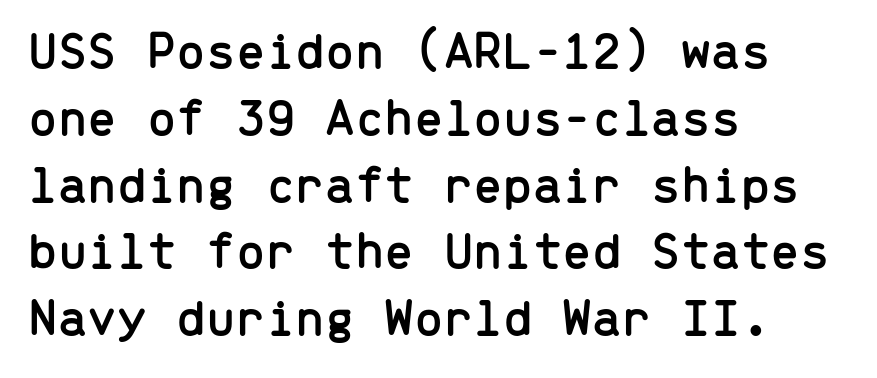
{"serif": "no", "italic": "no", "width": "normal", "stroke_contrast": "low", "x_height": "medium", "monospaced": "yes", "underline": "no", "align": "left", "line_spacing": "normal", "line_spacing_ratio": 1.26, "letter_spacing": "normal", "letter_spacing_em": 0.0, "glyph_px": 53}
